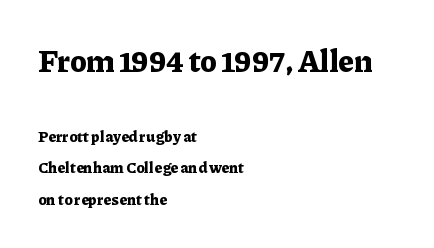
The image shows 30 px bold serif type, upright; set left-aligned, loose line spacing (2.1x), normal letter spacing, not underlined; the first (top) block is 2.0x larger; low stroke contrast and a medium x-height.
